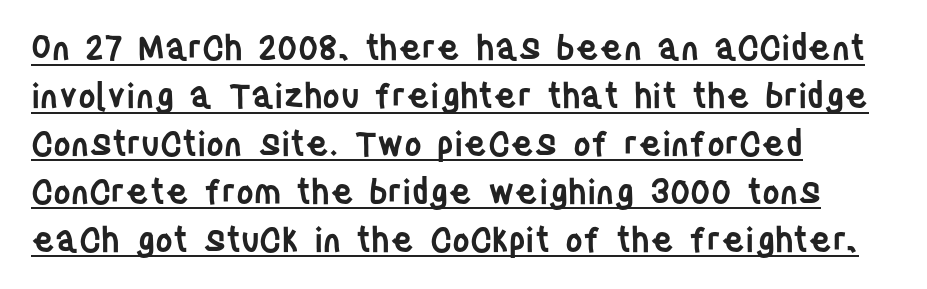
The passage shown is typed in a proportional face where columns would drift. The sample has been set in demibold, a notch under bold. Rows of type keep a routine distance in the vertical direction. Quick note: not italic, upright.
